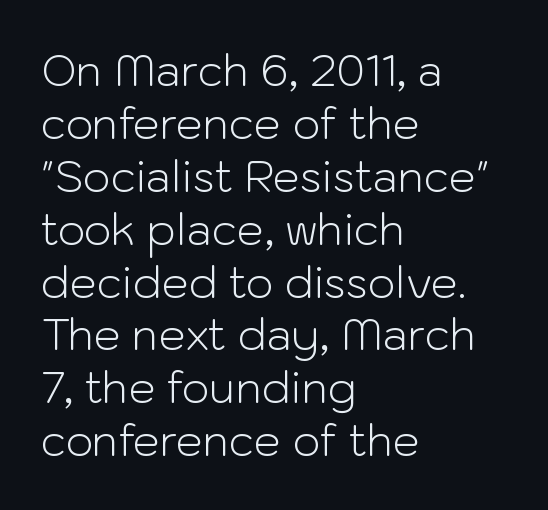
Q: Is the text bold? A: No.
Q: Is the text italic (slanted)? A: No, it is upright.
Q: Is the typeface a serif or a sans-serif typeface? A: Sans-serif.
Q: Is the text underlined? A: No.
Q: How is the paragraph aligned? A: Left-aligned.
Q: Is the spacing between letters normal or unusually wide? A: Normal.
Q: Width (condensed, normal, or wide)? A: Normal.
Q: Stroke contrast? A: Low.
Q: x-height? A: Medium.
Q: Monospaced? A: No.
